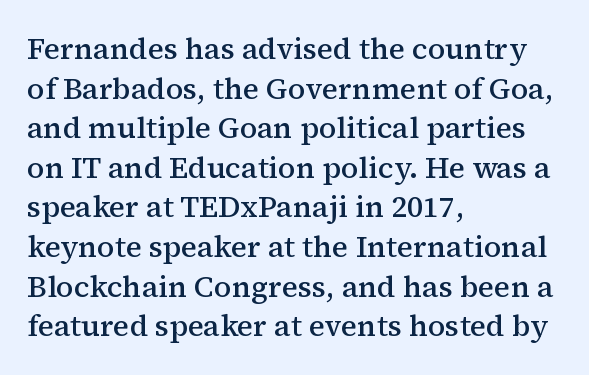
The image shows 30 px semibold serif type, upright; set left-aligned, normal line spacing (1.32x), normal letter spacing, not underlined; medium stroke contrast and a medium x-height.
